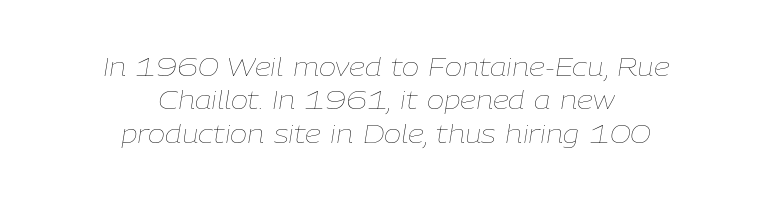
The image shows 26 px text type, italic (leaning right); set centered, normal line spacing (1.28x), normal letter spacing, not underlined.
